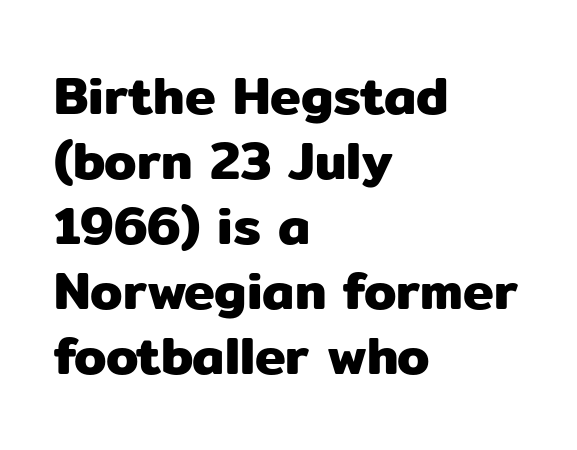
Q: Is the text italic (slanted)? A: No, it is upright.
Q: Is the typeface a serif or a sans-serif typeface? A: Sans-serif.
Q: Is the text underlined? A: No.
Q: How is the paragraph aligned? A: Left-aligned.
Q: Is the spacing between letters normal or unusually wide? A: Normal.
Q: Is the spacing between lines tight, normal or loose? A: Normal.
Q: Width (condensed, normal, or wide)? A: Normal.
Q: Stroke contrast? A: Low.
Q: x-height? A: Medium.
Q: Monospaced? A: No.
